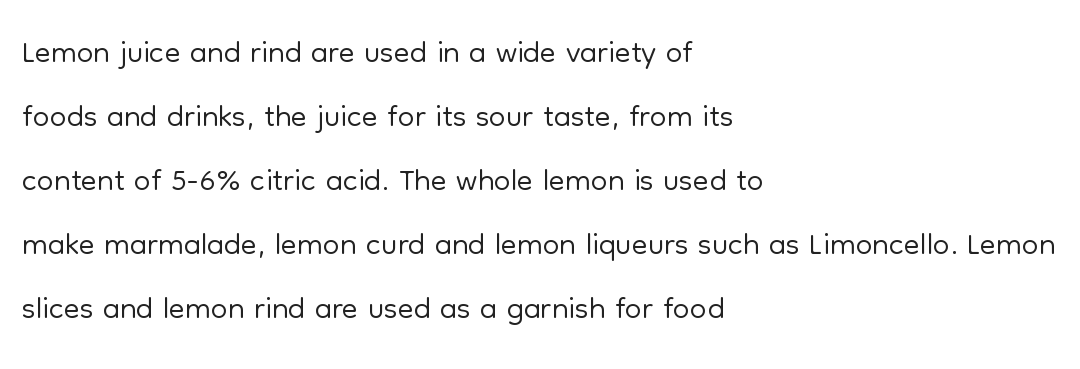
The image shows 47 px light sans-serif type, upright; set left-aligned, normal line spacing (1.36x), normal letter spacing, not underlined; low stroke contrast and a medium x-height.
